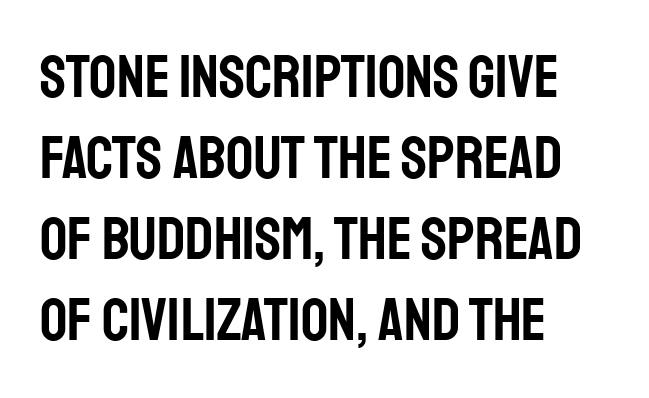
Does extra space separate the letters? No, they use regular spacing. The rendering anchors every line to the left-hand side. The letters stand upright; this is a roman face. The string is rendered with underlining switched off. Vertically, the passage feels balanced, rows spaced as you'd expect.
